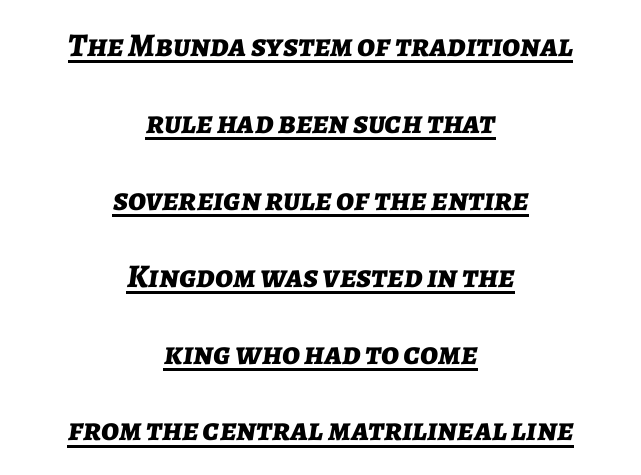
Q: Is the text bold? A: Yes.
Q: Is the text italic (slanted)? A: Yes, it leans right by about 7 degrees.
Q: Is the text underlined? A: Yes.
Q: How is the paragraph aligned? A: Centered.
Q: Is the spacing between letters normal or unusually wide? A: Normal.
Q: Is the spacing between lines tight, normal or loose? A: Loose.
Q: Width (condensed, normal, or wide)? A: Normal.
Q: Stroke contrast? A: Low.
Q: x-height? A: Medium.
Q: Monospaced? A: No.
